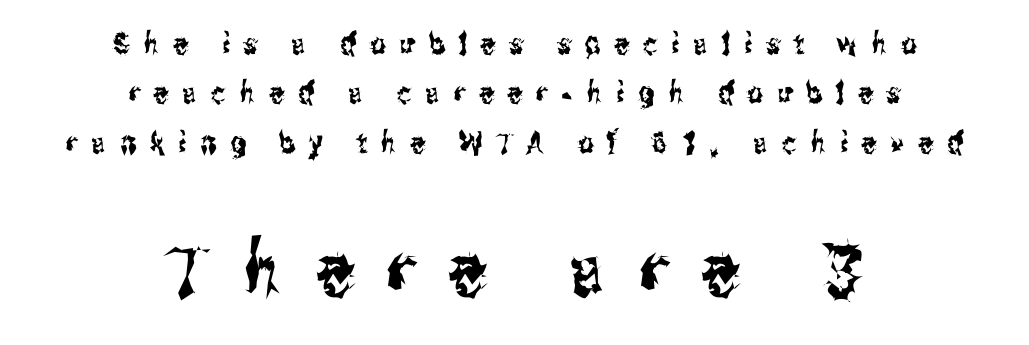
{"serif": "no", "italic": "no", "width": "condensed", "stroke_contrast": "medium", "x_height": "medium", "monospaced": "no", "underline": "no", "align": "center", "line_spacing": "normal", "line_spacing_ratio": 1.65, "letter_spacing": "wide", "letter_spacing_em": 0.46, "larger_block": "second", "size_ratio": 2.47, "glyph_px": 74}
